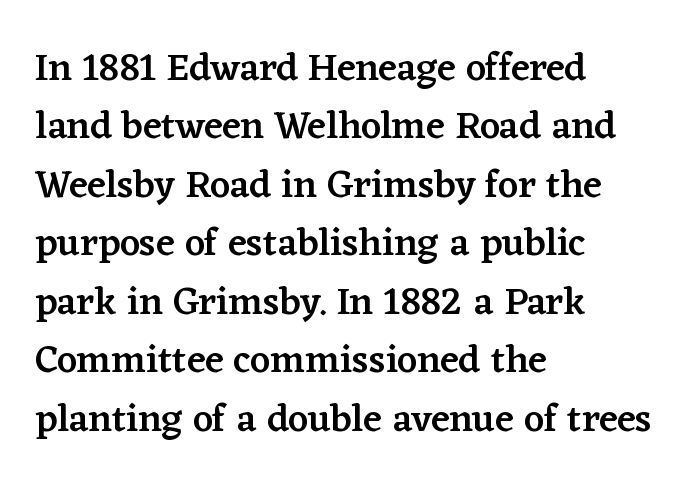
{"serif": "yes", "italic": "no", "bold": "semi", "weight": "semibold", "width": "normal", "stroke_contrast": "low", "x_height": "medium", "monospaced": "no", "underline": "no", "align": "left", "line_spacing": "normal", "line_spacing_ratio": 1.5, "letter_spacing": "normal", "letter_spacing_em": 0.0, "glyph_px": 39}
